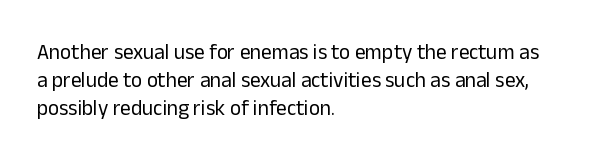
Q: Is the text bold? A: No.
Q: Is the text italic (slanted)? A: No, it is upright.
Q: Is the text underlined? A: No.
Q: How is the paragraph aligned? A: Left-aligned.
Q: Is the spacing between letters normal or unusually wide? A: Normal.
Q: Is the spacing between lines tight, normal or loose? A: Normal.
